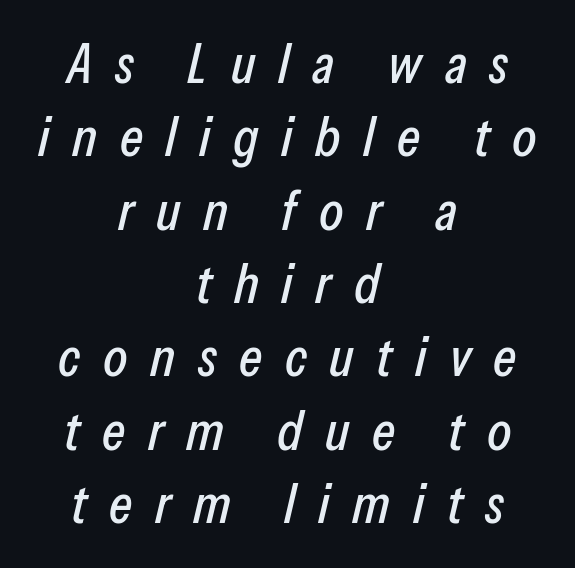
Q: Is the text italic (slanted)? A: Yes, it leans right by about 13 degrees.
Q: Is the text underlined? A: No.
Q: How is the paragraph aligned? A: Centered.
Q: Is the spacing between letters normal or unusually wide? A: Unusually wide.
Q: Is the spacing between lines tight, normal or loose? A: Normal.
Q: Width (condensed, normal, or wide)? A: Condensed.
Q: Stroke contrast? A: Low.
Q: x-height? A: Medium.
Q: Monospaced? A: No.
